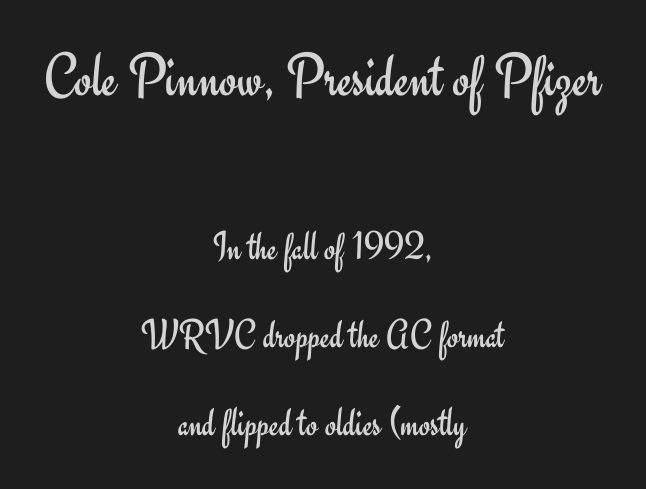
The image shows 62 px regular-weight sans-serif type; set centered, loose line spacing (2.15x), normal letter spacing, not underlined; the first (top) block is 1.51x larger; low stroke contrast and a small x-height.
